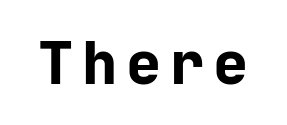
Plain, unruled lines of type. Stroke terminals: plain, sans-serif. Ordinary non-slanted type is in use. You'd pick this weight for a headline — it's a proper bold.
